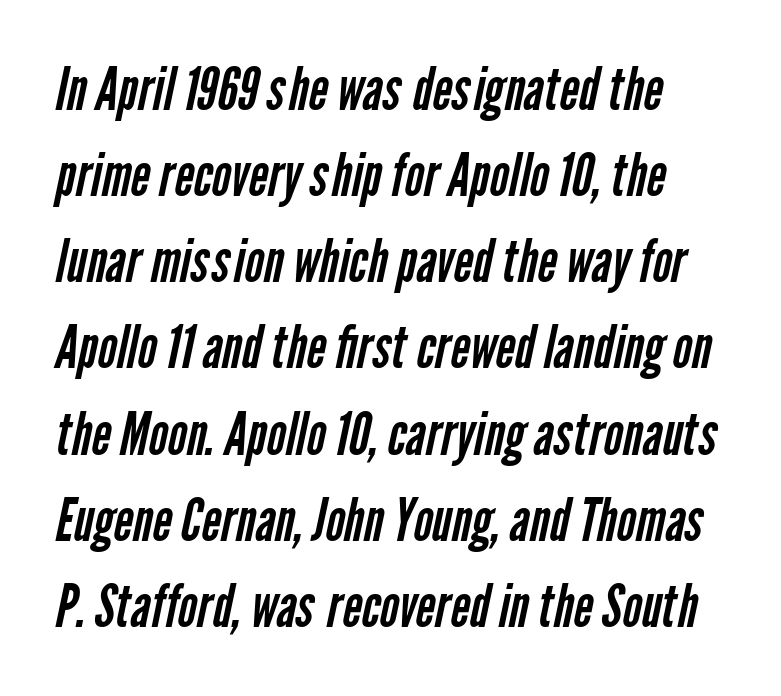
Character widths vary here, with narrow letters taking less room than wide ones. Weight: in the light-to-regular range. Normally led — the rows are evenly, conventionally spaced. The passage is arranged the way most books set body copy — flush left.
